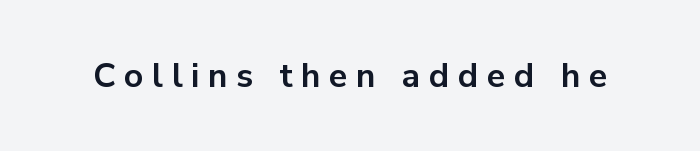
A typesetter would label this face a sans. Between one letter and the next there's a generous, obvious gap. The passage shown is typed in a proportional face where columns would drift. As a designer I'd log this as weight 700, bold. These lines were composed using upright roman letters.
